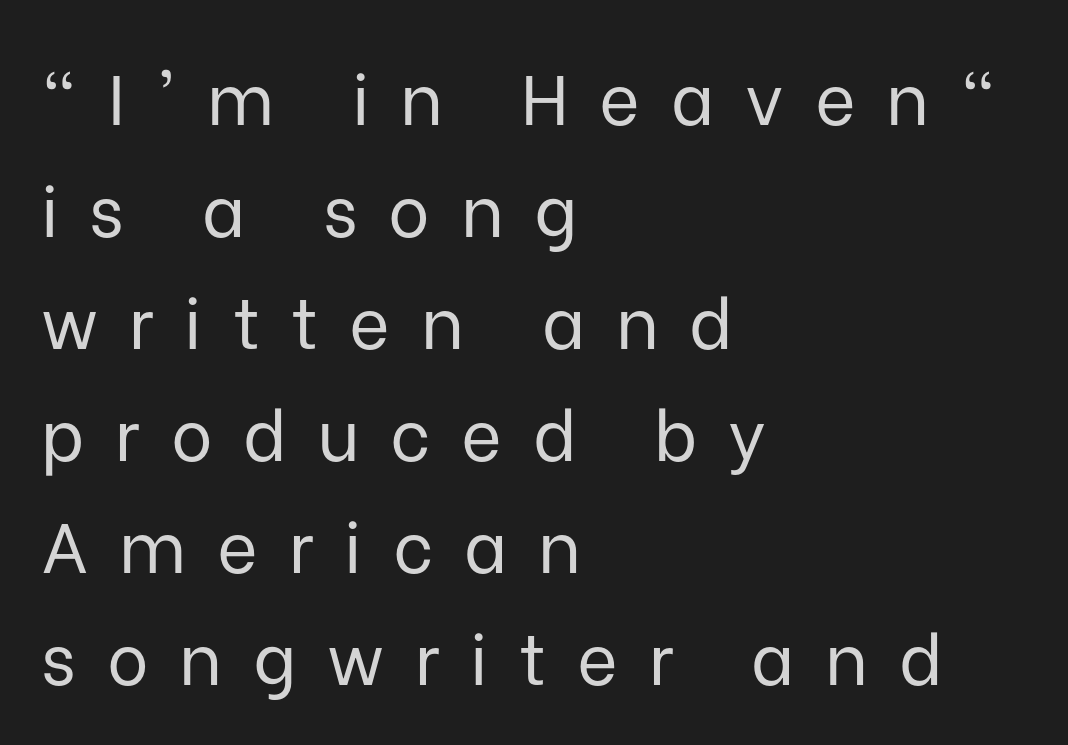
The font family rendered here belongs to the sans-serif group. Words float on clear page, feet unadorned. Evenly set lines give the paragraph a standard silhouette. Is this a heavy cut? Hardly; it is regular or lighter. A typesetter would call this heavily tracked-out type. A typesetter would call this proportional, since set widths differ per character.
